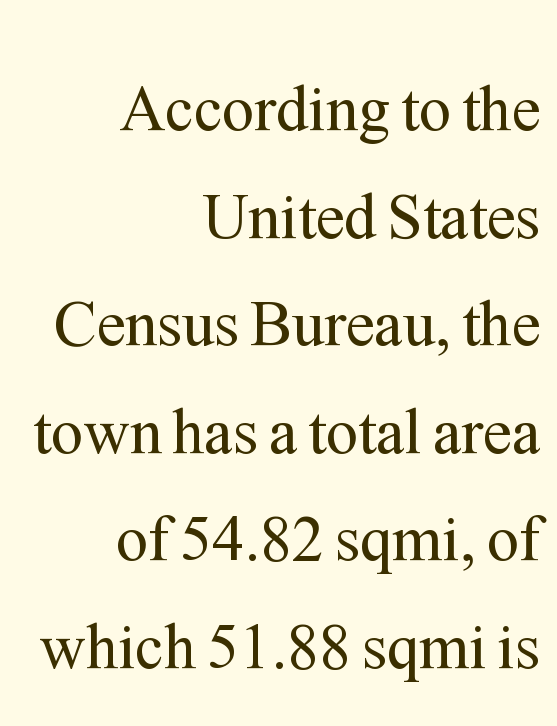
{"serif": "yes", "italic": "no", "bold": "no", "weight": "regular", "width": "normal", "stroke_contrast": "medium", "x_height": "medium", "monospaced": "no", "underline": "no", "align": "right", "line_spacing": "normal", "line_spacing_ratio": 1.68, "letter_spacing": "normal", "letter_spacing_em": 0.0, "glyph_px": 64}
